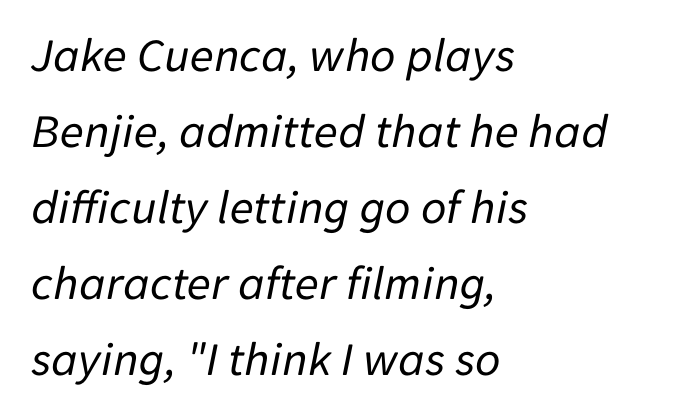
Q: Is the text bold? A: No.
Q: Is the text italic (slanted)? A: Yes, it leans right by about 11 degrees.
Q: Is the text underlined? A: No.
Q: How is the paragraph aligned? A: Left-aligned.
Q: Is the spacing between letters normal or unusually wide? A: Normal.
Q: Is the spacing between lines tight, normal or loose? A: Normal.
Q: Width (condensed, normal, or wide)? A: Normal.
Q: Stroke contrast? A: Low.
Q: x-height? A: Medium.
Q: Monospaced? A: No.
